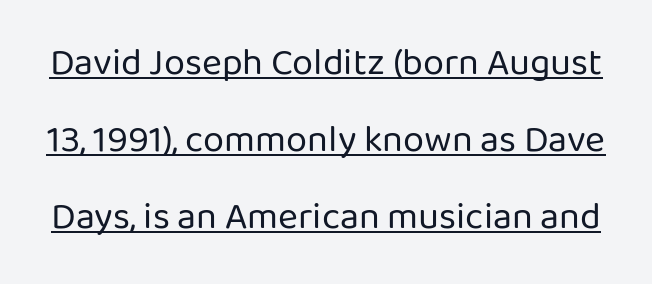
Standard letterfit; no display-style spreading of the glyphs. The vertical gap from one line to the next is large. Notice how a bar underscores the lettering throughout. The specimen reads as upright at a glance.
